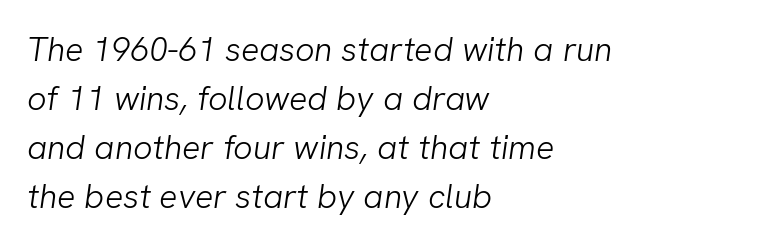
The image shows 34 px light sans-serif type; set left-aligned, normal line spacing (1.44x), normal letter spacing, not underlined; low stroke contrast and a medium x-height.
